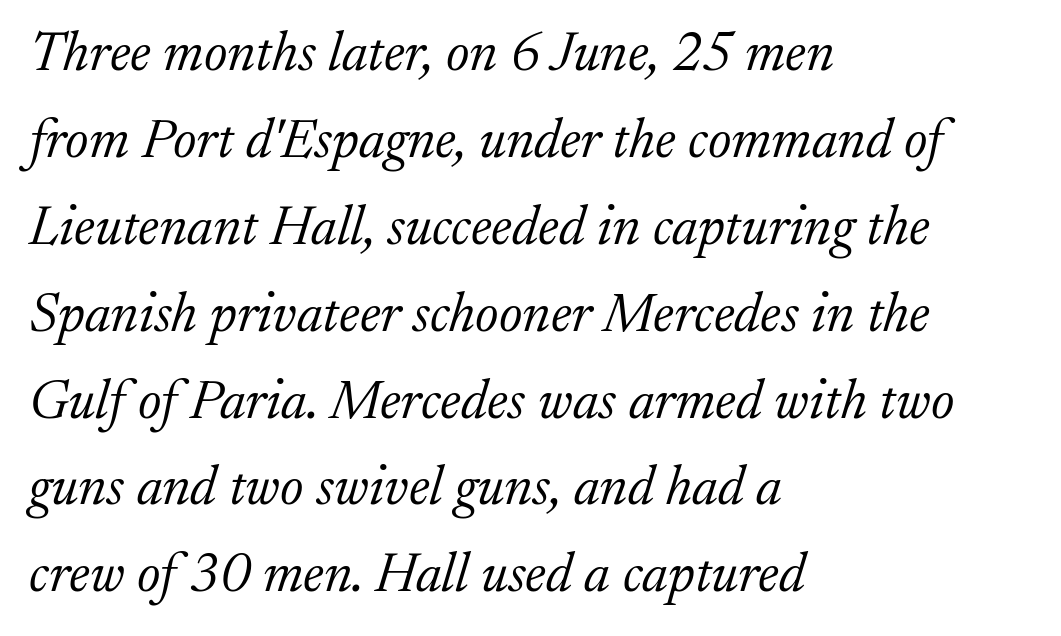
Clear beneath every line of the passage. The passage is arranged the way most books set body copy — flush left. Examine the stroke ends and you'll spot serifs. Observe the ordinary spacing: letters are neighbours, not strangers. The letters advance in unequal steps, a hallmark of proportional type. Students, observe: this is what conventionally led text looks like.
